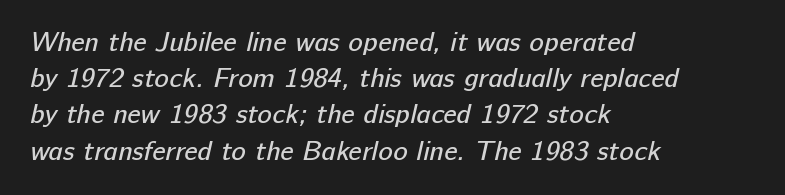
{"bold": "no", "underline": "no", "align": "left", "line_spacing": "normal", "line_spacing_ratio": 1.34, "letter_spacing": "normal", "letter_spacing_em": 0.0, "glyph_px": 27}
